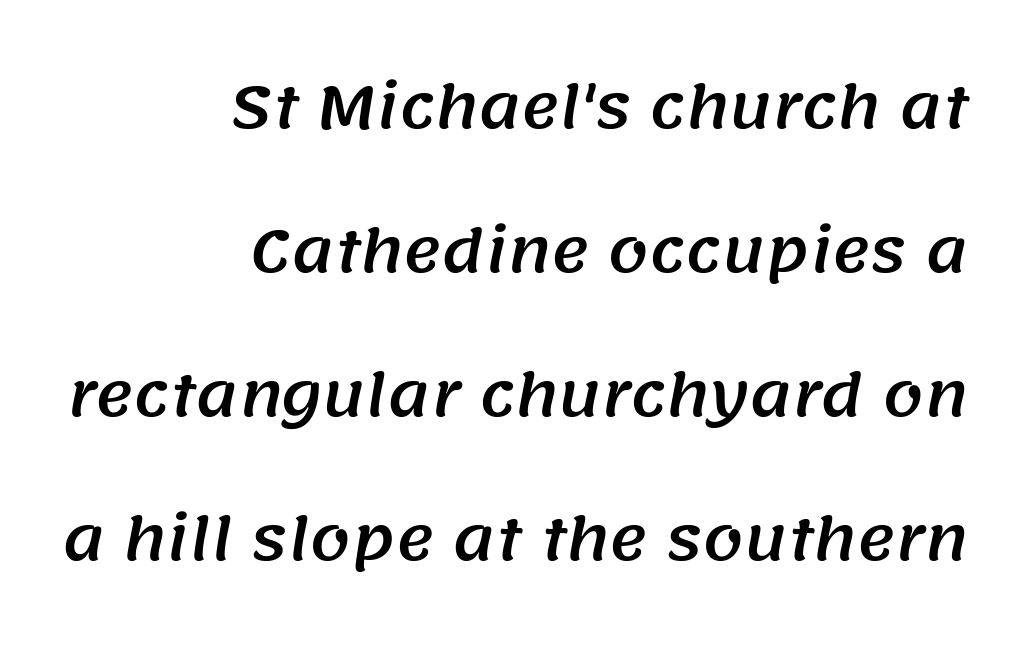
Does extra space separate the letters? No, they use regular spacing. This sample trades compactness for vertical openness between lines. Has an underline been added? It has not. Check where the strokes stop: nothing finishes them off — pure sans. The lines in this sample share a right terminus and differ only in where they begin.
